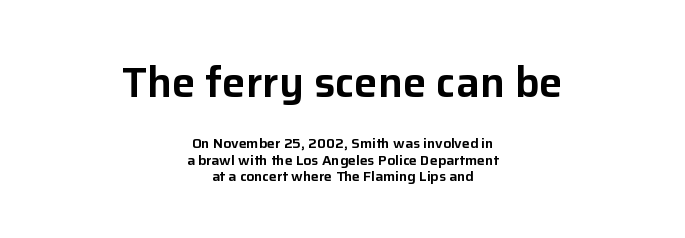
{"serif": "no", "italic": "no", "width": "normal", "stroke_contrast": "low", "x_height": "medium", "monospaced": "no", "underline": "no", "align": "center", "line_spacing_ratio": 1.18, "letter_spacing": "normal", "letter_spacing_em": 0.0, "larger_block": "first", "size_ratio": 3.0, "glyph_px": 42}
